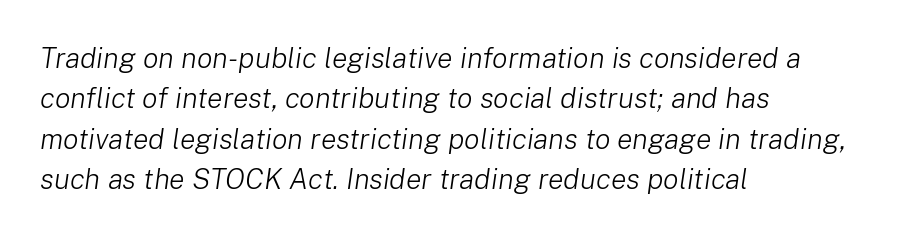
The image shows 29 px light type, italic (leaning right); set left-aligned, normal line spacing (1.39x), normal letter spacing, not underlined; low stroke contrast and a medium x-height.
